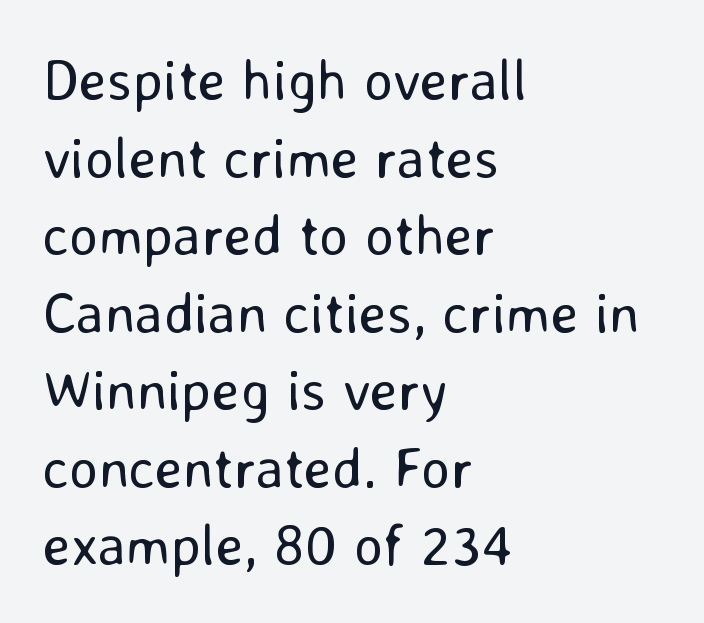
This rendering uses left alignment, leaving the right contour irregular. Each stroke keeps to a modest, everyday thickness or less. Varying glyph widths throughout — classic text-font behaviour. A typesetter would call this leading conventional body-copy spacing.
